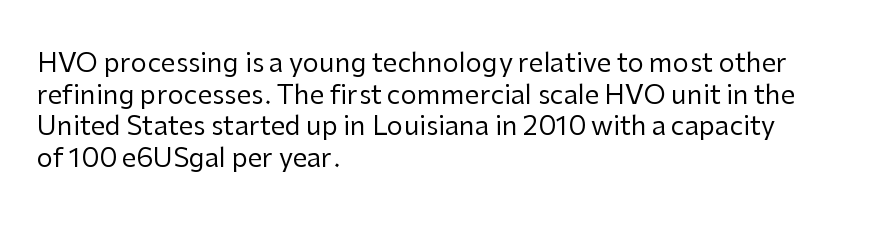
{"italic": "no", "bold": "no", "underline": "no", "align": "left", "line_spacing_ratio": 1.22, "letter_spacing": "normal", "letter_spacing_em": 0.0, "glyph_px": 26}
